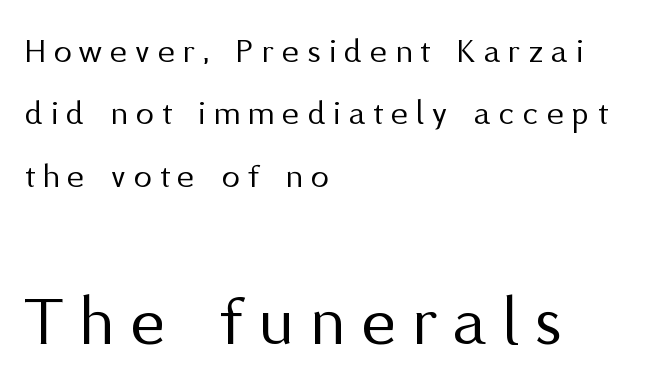
The image shows 73 px regular-weight sans-serif type, upright; set left-aligned, line spacing 1.73x, unusually wide letter spacing (+0.23 em), not underlined; the second (bottom) block is 2.03x larger; medium stroke contrast and a medium x-height.
